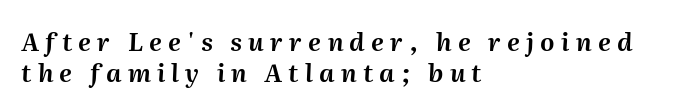
{"italic": "yes", "lean": "right", "slant_degrees": 2, "underline": "no", "align": "left", "line_spacing_ratio": 1.24, "letter_spacing": "wide", "letter_spacing_em": 0.25, "glyph_px": 25}
